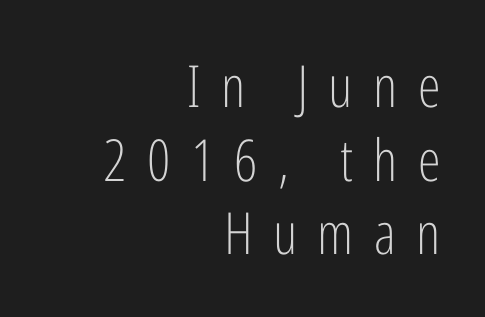
Q: Is the text bold? A: No.
Q: Is the text italic (slanted)? A: No, it is upright.
Q: Is the typeface a serif or a sans-serif typeface? A: Sans-serif.
Q: Is the text underlined? A: No.
Q: How is the paragraph aligned? A: Right-aligned.
Q: Is the spacing between letters normal or unusually wide? A: Unusually wide.
Q: Is the spacing between lines tight, normal or loose? A: Normal.
Q: Width (condensed, normal, or wide)? A: Condensed.
Q: Stroke contrast? A: Low.
Q: x-height? A: Medium.
Q: Monospaced? A: No.
